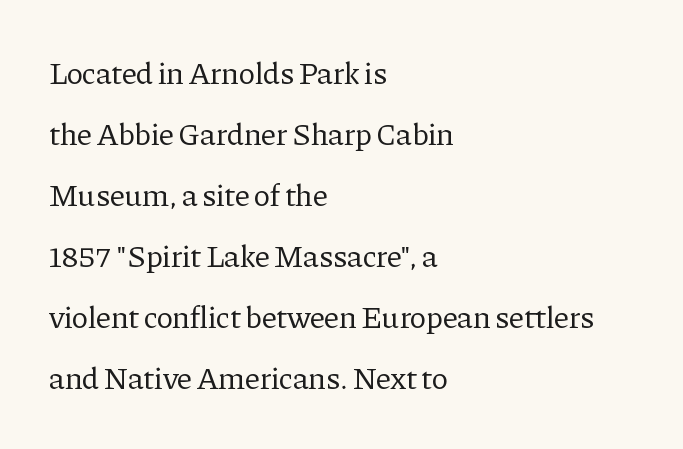
The image shows 31 px regular-weight serif type, upright; set left-aligned, loose line spacing (1.97x), normal letter spacing, not underlined; low stroke contrast and a medium x-height.
